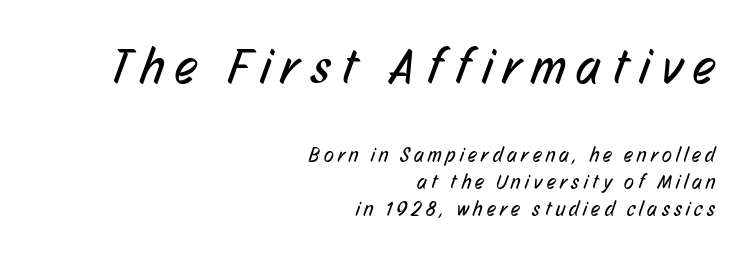
Q: Is the text bold? A: No.
Q: Is the typeface a serif or a sans-serif typeface? A: Sans-serif.
Q: Is the text underlined? A: No.
Q: How is the paragraph aligned? A: Right-aligned.
Q: Is the spacing between letters normal or unusually wide? A: Unusually wide.
Q: Is the spacing between lines tight, normal or loose? A: Normal.
Q: Which block of text is set in a larger size, the first (top) or the second (bottom)? A: The first (top) one.
Q: Width (condensed, normal, or wide)? A: Condensed.
Q: Stroke contrast? A: Low.
Q: x-height? A: Medium.
Q: Monospaced? A: No.
